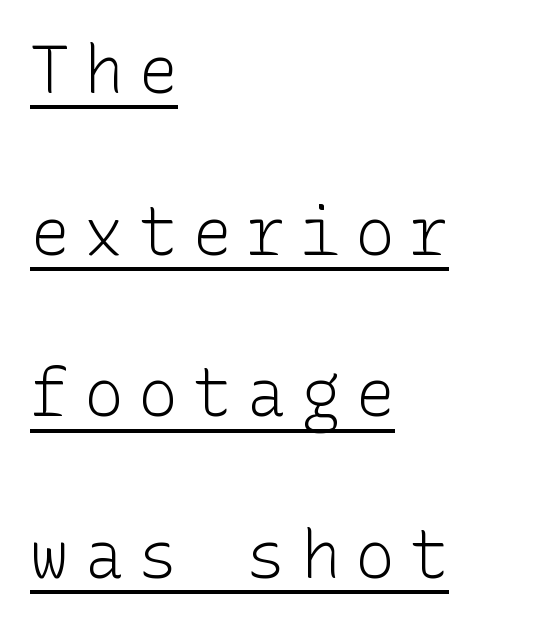
{"serif": "no", "italic": "no", "bold": "no", "weight": "light", "width": "normal", "stroke_contrast": "low", "x_height": "medium", "underline": "yes", "align": "left", "line_spacing": "loose", "line_spacing_ratio": 2.45, "letter_spacing": "wide", "letter_spacing_em": 0.22, "glyph_px": 66}
